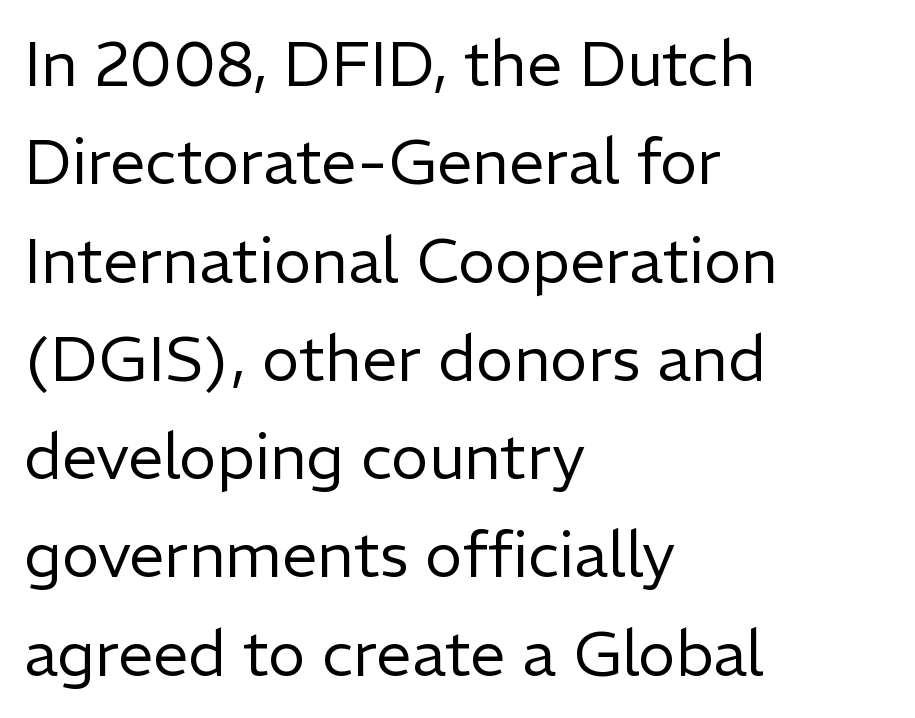
{"serif": "no", "italic": "no", "bold": "no", "weight": "regular", "width": "normal", "stroke_contrast": "low", "x_height": "medium", "monospaced": "no", "underline": "no", "align": "left", "line_spacing": "normal", "line_spacing_ratio": 1.56, "letter_spacing": "normal", "letter_spacing_em": 0.0, "glyph_px": 63}
